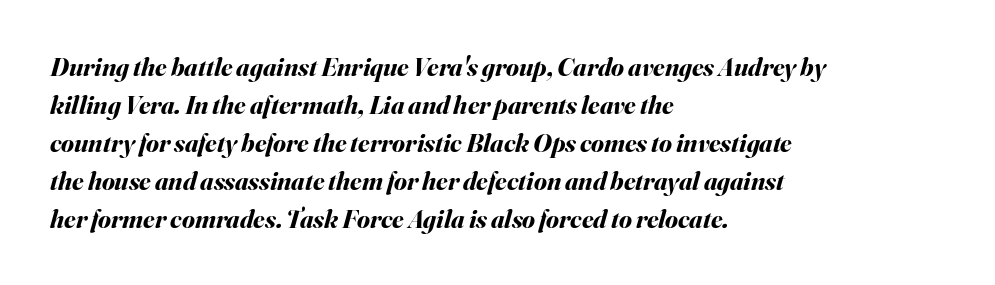
Observe the ordinary spacing: letters are neighbours, not strangers. The string is rendered with underlining switched off. These lines carry a lot of weight — the face is fully bold. Each line starts at the same left margin while the right side varies.
